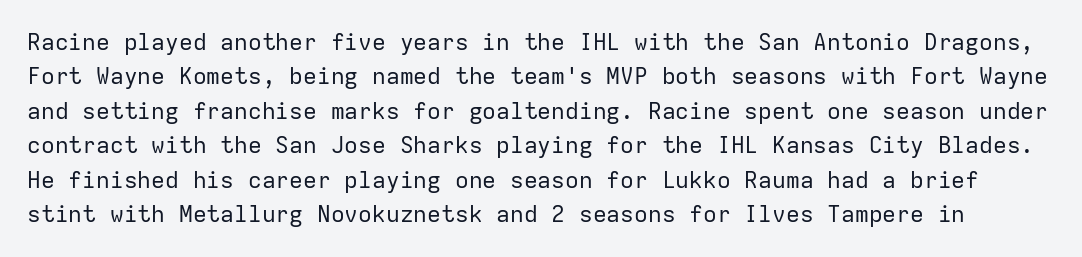
Rendered with straight, roman letterforms. Normally led — the rows are evenly, conventionally spaced. The weight tops out at a normal text grade. The line texture is even and compact thanks to regular tracking. Letters rest on an invisible, unmarked baseline.
